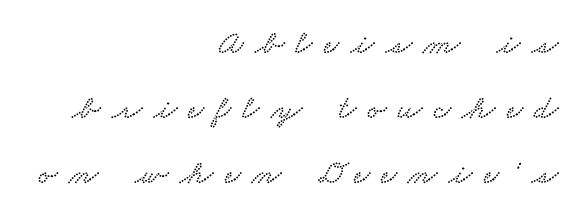
{"serif": "yes", "width": "wide", "stroke_contrast": "low", "x_height": "small", "monospaced": "no", "underline": "no", "align": "right", "line_spacing": "loose", "line_spacing_ratio": 1.91, "letter_spacing": "wide", "letter_spacing_em": 0.34, "glyph_px": 34}
